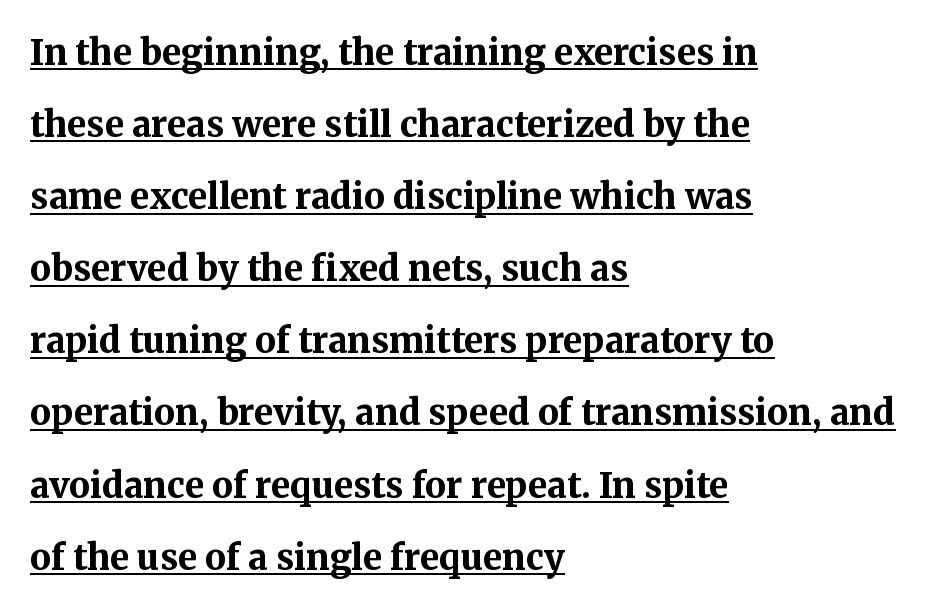
The image shows 35 px bold serif type, upright; set left-aligned, loose line spacing (2.06x), normal letter spacing, underlined; medium stroke contrast and a medium x-height.
